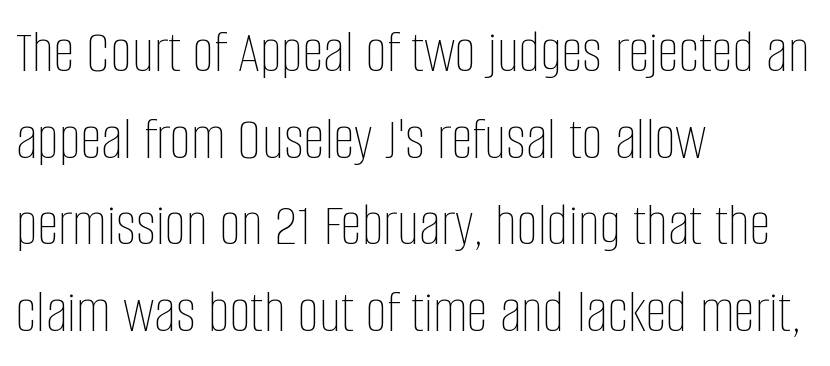
The image shows 61 px thin, condensed type, upright; set left-aligned, normal line spacing (1.42x), normal letter spacing, not underlined; low stroke contrast and a large x-height.
